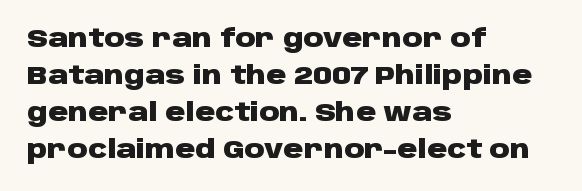
{"italic": "no", "bold": "yes", "underline": "no", "align": "left", "line_spacing": "normal", "line_spacing_ratio": 1.48, "letter_spacing": "normal", "letter_spacing_em": 0.0, "glyph_px": 25}
